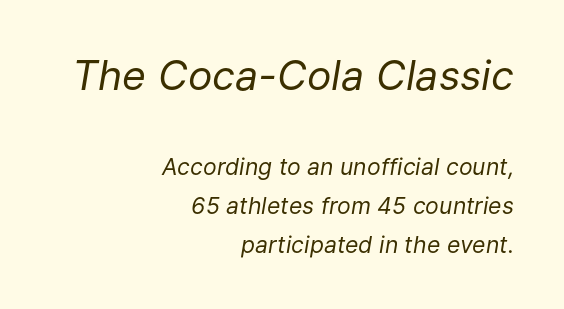
{"italic": "yes", "lean": "right", "slant_degrees": 9, "bold": "no", "weight": "regular", "width": "normal", "stroke_contrast": "low", "x_height": "medium", "monospaced": "no", "underline": "no", "align": "right", "line_spacing": "normal", "line_spacing_ratio": 1.69, "letter_spacing": "normal", "letter_spacing_em": 0.0, "larger_block": "first", "size_ratio": 1.78, "glyph_px": 41}
